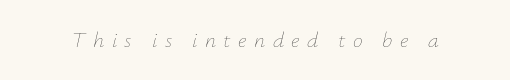
Q: Is the text bold? A: No.
Q: Is the text italic (slanted)? A: Yes, it leans right by about 12 degrees.
Q: Is the text underlined? A: No.
Q: Is the spacing between letters normal or unusually wide? A: Unusually wide.
